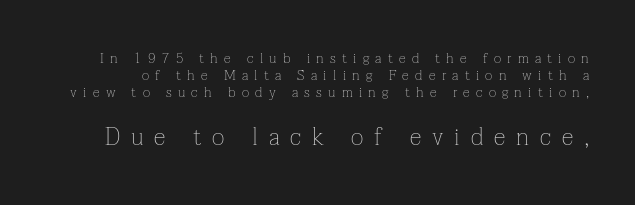
{"italic": "no", "bold": "no", "underline": "no", "line_spacing_ratio": 1.21, "letter_spacing": "wide", "letter_spacing_em": 0.45, "larger_block": "second", "size_ratio": 1.71, "glyph_px": 24}
